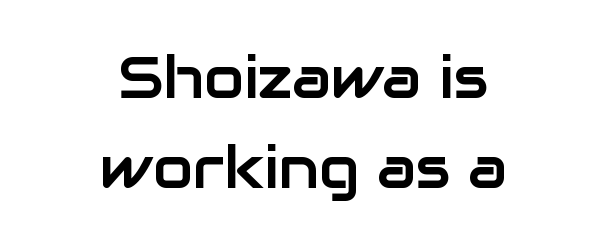
{"serif": "no", "italic": "no", "width": "normal", "stroke_contrast": "low", "x_height": "medium", "monospaced": "no", "underline": "no", "align": "center", "line_spacing": "normal", "line_spacing_ratio": 1.56, "letter_spacing": "normal", "letter_spacing_em": 0.0, "glyph_px": 58}
